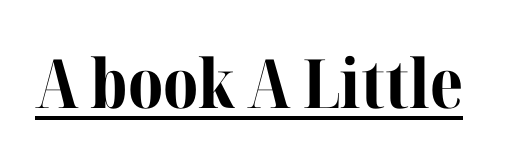
Q: Is the text bold? A: Yes.
Q: Is the text italic (slanted)? A: No, it is upright.
Q: Is the typeface a serif or a sans-serif typeface? A: Serif.
Q: Is the text underlined? A: Yes.
Q: Is the spacing between letters normal or unusually wide? A: Normal.
Q: Width (condensed, normal, or wide)? A: Normal.
Q: Stroke contrast? A: Medium.
Q: x-height? A: Medium.
Q: Monospaced? A: No.
